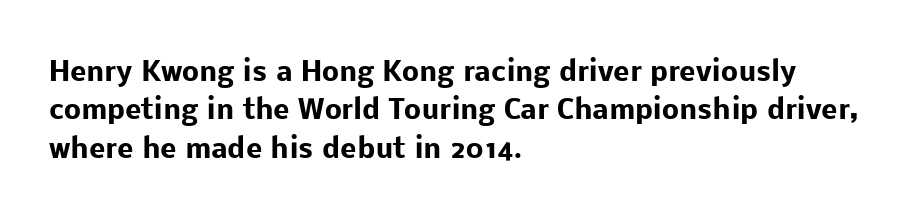
Q: Is the text bold? A: Yes.
Q: Is the text italic (slanted)? A: No, it is upright.
Q: Is the text underlined? A: No.
Q: How is the paragraph aligned? A: Left-aligned.
Q: Is the spacing between letters normal or unusually wide? A: Normal.
Q: Is the spacing between lines tight, normal or loose? A: Normal.
